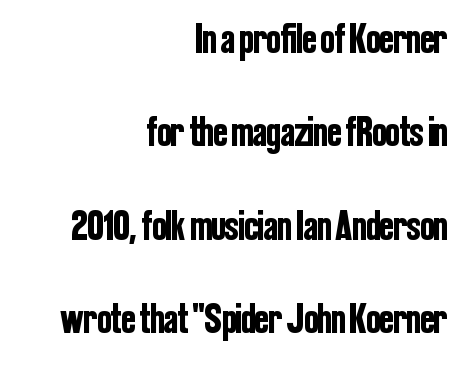
Q: Is the text italic (slanted)? A: No, it is upright.
Q: Is the typeface a serif or a sans-serif typeface? A: Sans-serif.
Q: Is the text underlined? A: No.
Q: How is the paragraph aligned? A: Right-aligned.
Q: Is the spacing between letters normal or unusually wide? A: Normal.
Q: Is the spacing between lines tight, normal or loose? A: Loose.
Q: Width (condensed, normal, or wide)? A: Condensed.
Q: Stroke contrast? A: Low.
Q: x-height? A: Medium.
Q: Monospaced? A: No.
